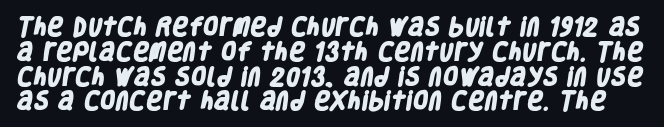
{"bold": "yes", "underline": "no", "line_spacing_ratio": 1.24, "letter_spacing": "normal", "letter_spacing_em": 0.0, "glyph_px": 20}
